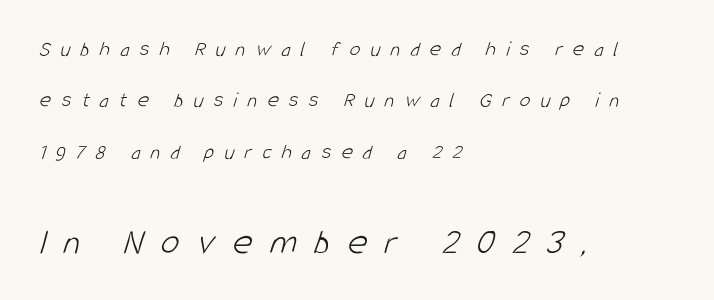
The rag falls on the right side of this text block. Successive baselines arrive slowly, with a big drop between each. Weight: in the light-to-regular range. Larger block? The one below; the one above is distinctly smaller.
